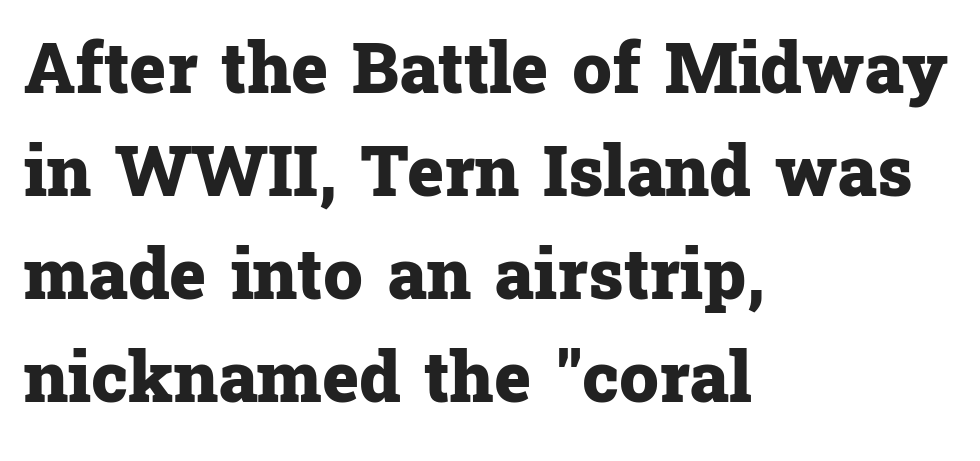
The image shows 70 px heavy serif type, upright; set left-aligned, normal line spacing (1.47x), normal letter spacing, not underlined; low stroke contrast and a medium x-height.
